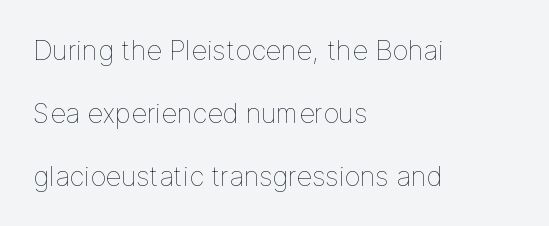
The image shows 27 px text type, upright; set left-aligned, loose line spacing (2.33x), normal letter spacing, not underlined.
